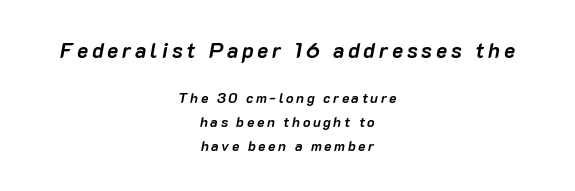
{"italic": "yes", "lean": "right", "slant_degrees": 10, "bold": "yes", "underline": "no", "align": "center", "line_spacing_ratio": 1.72, "larger_block": "first", "size_ratio": 1.5, "glyph_px": 21}
